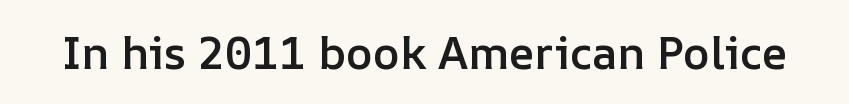
{"italic": "no", "bold": "semi", "weight": "semibold", "width": "normal", "stroke_contrast": "low", "x_height": "medium", "monospaced": "no", "underline": "no", "letter_spacing": "normal", "letter_spacing_em": 0.0, "glyph_px": 45}
